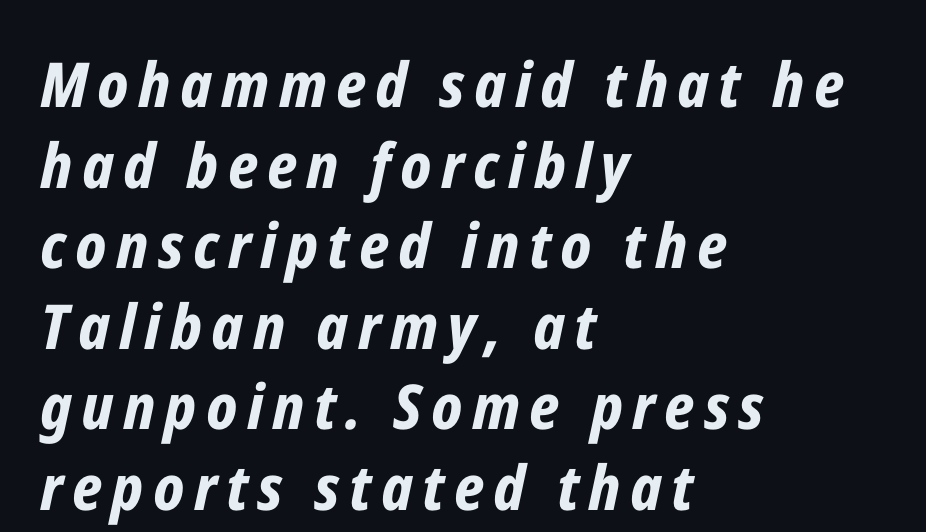
{"italic": "yes", "lean": "right", "slant_degrees": 12, "bold": "yes", "weight": "bold", "width": "condensed", "stroke_contrast": "low", "x_height": "medium", "monospaced": "no", "underline": "no", "align": "left", "line_spacing": "normal", "line_spacing_ratio": 1.3, "glyph_px": 62}
